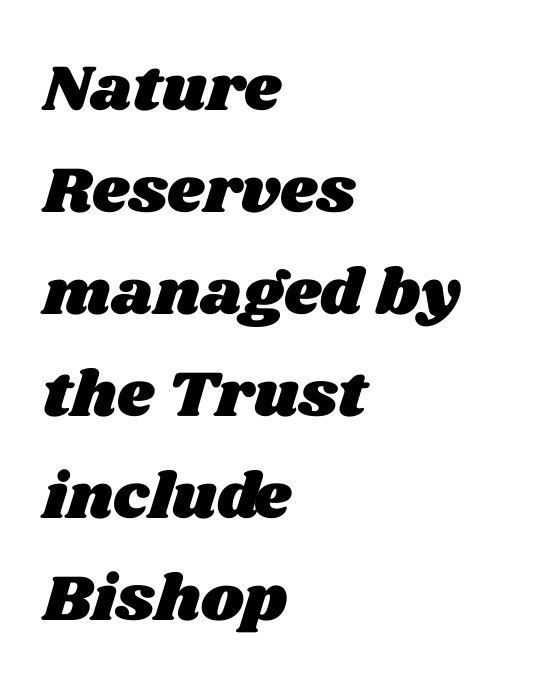
{"width": "wide", "stroke_contrast": "medium", "x_height": "large", "monospaced": "no", "underline": "no", "align": "left", "line_spacing": "normal", "line_spacing_ratio": 1.57, "letter_spacing": "normal", "letter_spacing_em": 0.0, "glyph_px": 65}
